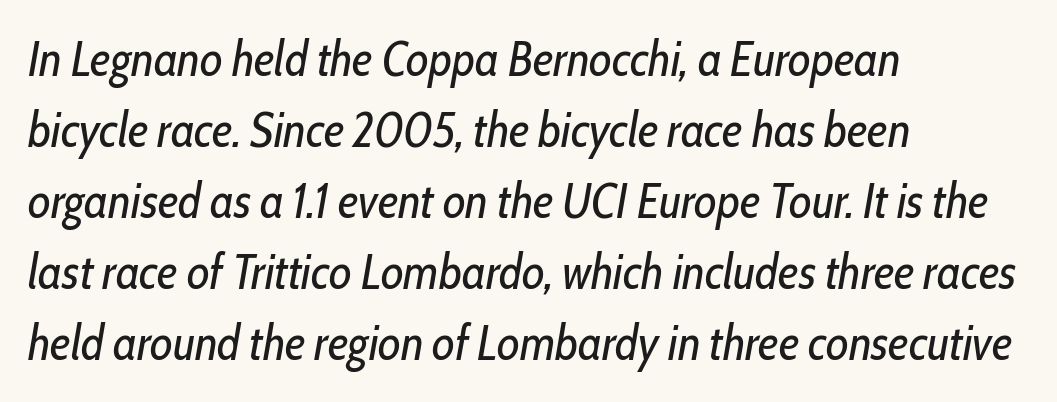
{"italic": "yes", "lean": "right", "slant_degrees": 10, "bold": "no", "weight": "regular", "width": "condensed", "stroke_contrast": "low", "x_height": "medium", "monospaced": "no", "underline": "no", "align": "left", "line_spacing": "normal", "line_spacing_ratio": 1.45, "letter_spacing": "normal", "letter_spacing_em": 0.0, "glyph_px": 49}
